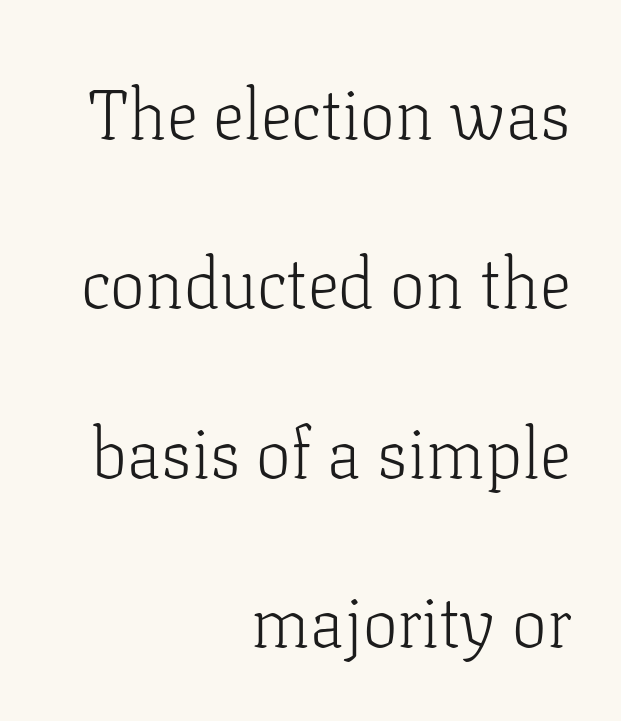
{"serif": "yes", "italic": "no", "bold": "no", "weight": "light", "width": "normal", "stroke_contrast": "low", "x_height": "medium", "monospaced": "no", "underline": "no", "align": "right", "line_spacing": "loose", "line_spacing_ratio": 2.42, "letter_spacing": "normal", "letter_spacing_em": 0.0, "glyph_px": 70}
